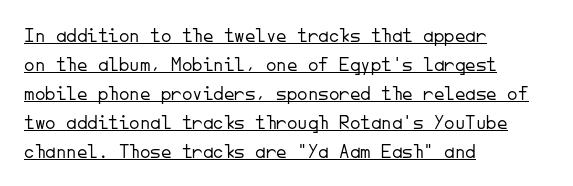
{"italic": "no", "bold": "no", "underline": "yes", "align": "left", "line_spacing": "normal", "line_spacing_ratio": 1.38, "letter_spacing": "normal", "letter_spacing_em": 0.0, "glyph_px": 21}
